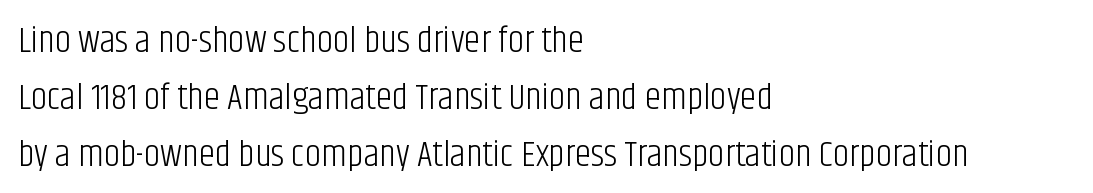
{"serif": "no", "italic": "no", "bold": "no", "weight": "light", "width": "condensed", "stroke_contrast": "low", "x_height": "large", "monospaced": "no", "underline": "no", "align": "left", "line_spacing": "normal", "line_spacing_ratio": 1.54, "letter_spacing": "normal", "letter_spacing_em": 0.0, "glyph_px": 37}
